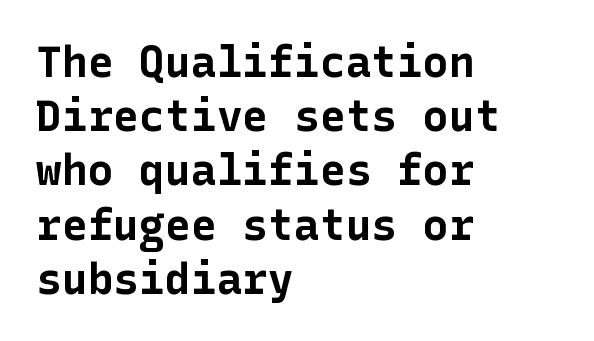
{"serif": "no", "italic": "no", "bold": "yes", "weight": "bold", "width": "normal", "stroke_contrast": "low", "x_height": "medium", "underline": "no", "align": "left", "line_spacing": "normal", "line_spacing_ratio": 1.26, "letter_spacing": "normal", "letter_spacing_em": 0.0, "glyph_px": 43}
